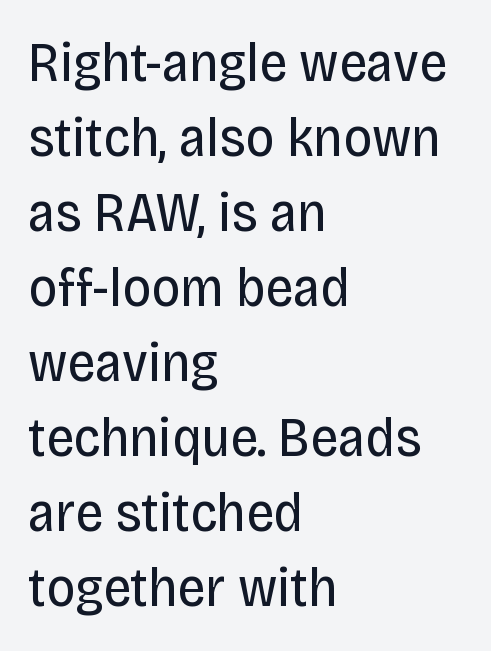
The image shows 56 px regular-weight, condensed sans-serif type, upright; set left-aligned, normal line spacing (1.34x), normal letter spacing, not underlined; low stroke contrast and a large x-height.
